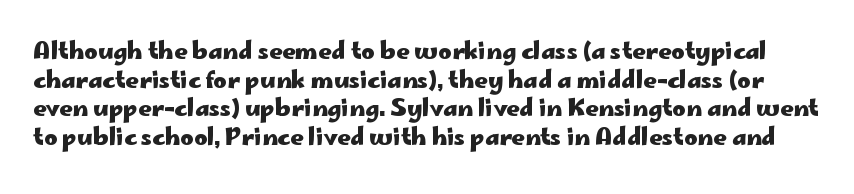
The image shows 23 px bold type, upright; set normal line spacing (1.25x), normal letter spacing, not underlined.
